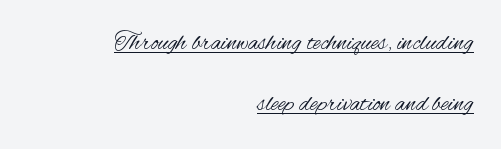
The image shows 25 px text type; set right-aligned, loose line spacing (2.44x), normal letter spacing, underlined.
